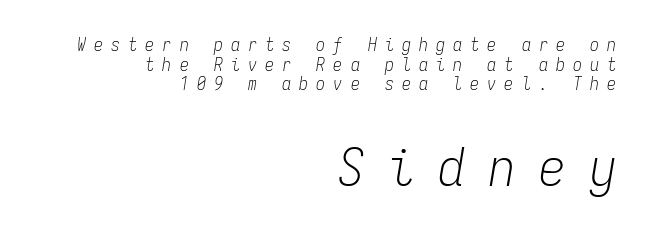
Q: Is the text bold? A: No.
Q: Is the text italic (slanted)? A: Yes, it leans right by about 9 degrees.
Q: Is the text underlined? A: No.
Q: How is the paragraph aligned? A: Right-aligned.
Q: Is the spacing between letters normal or unusually wide? A: Unusually wide.
Q: Is the spacing between lines tight, normal or loose? A: Tight.
Q: Which block of text is set in a larger size, the first (top) or the second (bottom)? A: The second (bottom) one.
Q: Width (condensed, normal, or wide)? A: Condensed.
Q: Stroke contrast? A: Low.
Q: x-height? A: Medium.
Q: Monospaced? A: Yes.
